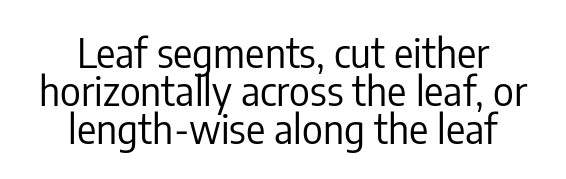
Q: Is the text bold? A: No.
Q: Is the text italic (slanted)? A: No, it is upright.
Q: Is the typeface a serif or a sans-serif typeface? A: Sans-serif.
Q: Is the text underlined? A: No.
Q: How is the paragraph aligned? A: Centered.
Q: Is the spacing between letters normal or unusually wide? A: Normal.
Q: Is the spacing between lines tight, normal or loose? A: Tight.
Q: Width (condensed, normal, or wide)? A: Condensed.
Q: Stroke contrast? A: Low.
Q: x-height? A: Medium.
Q: Monospaced? A: No.
